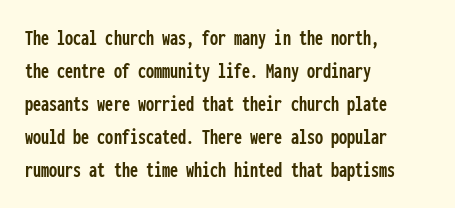
The image shows 23 px text type, upright; set left-aligned, normal line spacing (1.44x), normal letter spacing, not underlined.
